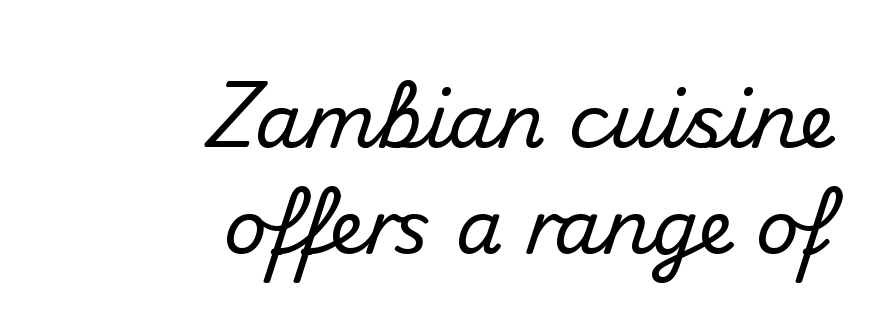
{"serif": "no", "width": "normal", "stroke_contrast": "medium", "x_height": "small", "monospaced": "no", "underline": "no", "align": "right", "line_spacing": "normal", "line_spacing_ratio": 1.41, "letter_spacing": "normal", "letter_spacing_em": 0.0, "glyph_px": 75}
